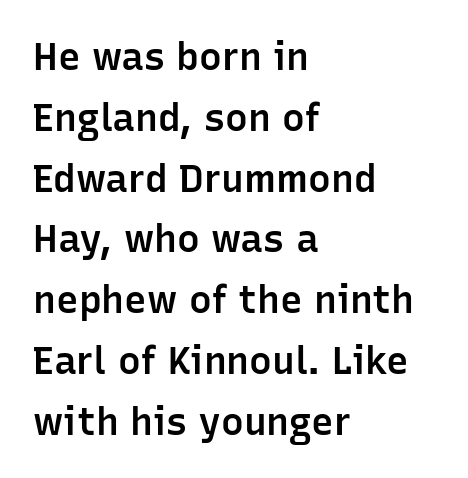
Q: Is the text bold? A: Semi-bold.
Q: Is the text italic (slanted)? A: No, it is upright.
Q: Is the typeface a serif or a sans-serif typeface? A: Sans-serif.
Q: Is the text underlined? A: No.
Q: How is the paragraph aligned? A: Left-aligned.
Q: Is the spacing between letters normal or unusually wide? A: Normal.
Q: Is the spacing between lines tight, normal or loose? A: Normal.
Q: Width (condensed, normal, or wide)? A: Normal.
Q: Stroke contrast? A: Low.
Q: x-height? A: Medium.
Q: Monospaced? A: No.
